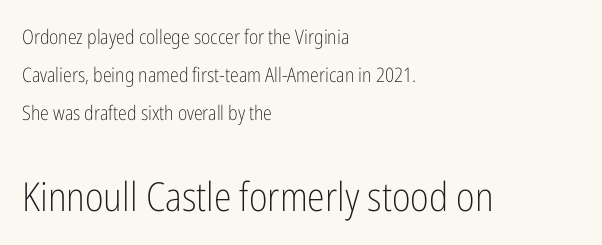
{"serif": "no", "italic": "no", "bold": "no", "weight": "light", "width": "condensed", "stroke_contrast": "low", "x_height": "medium", "monospaced": "no", "underline": "no", "align": "left", "line_spacing": "loose", "line_spacing_ratio": 1.9, "letter_spacing": "normal", "letter_spacing_em": 0.0, "larger_block": "second", "size_ratio": 2.0, "glyph_px": 40}
